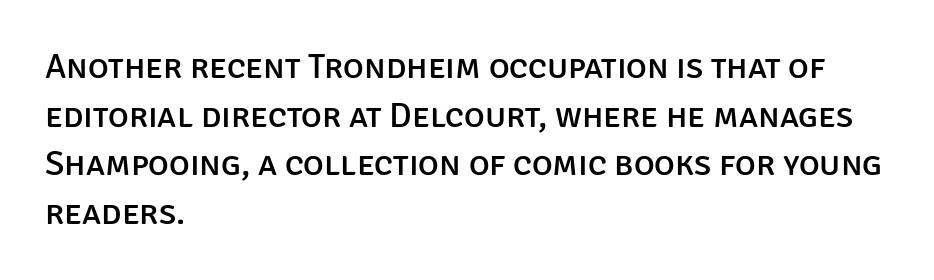
{"serif": "no", "italic": "no", "width": "normal", "stroke_contrast": "low", "x_height": "large", "monospaced": "no", "underline": "no", "align": "left", "line_spacing": "normal", "line_spacing_ratio": 1.39, "letter_spacing": "normal", "letter_spacing_em": 0.0, "glyph_px": 35}
